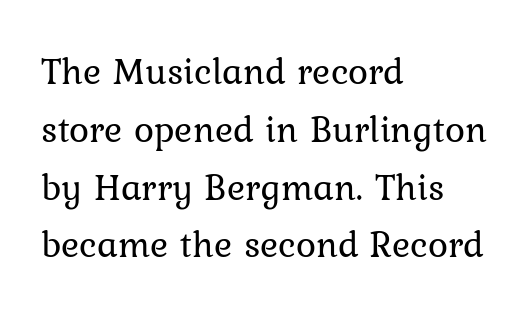
Q: Is the text bold? A: No.
Q: Is the text italic (slanted)? A: No, it is upright.
Q: Is the text underlined? A: No.
Q: How is the paragraph aligned? A: Left-aligned.
Q: Is the spacing between letters normal or unusually wide? A: Normal.
Q: Is the spacing between lines tight, normal or loose? A: Normal.
Q: Width (condensed, normal, or wide)? A: Normal.
Q: Stroke contrast? A: Low.
Q: x-height? A: Medium.
Q: Monospaced? A: No.
